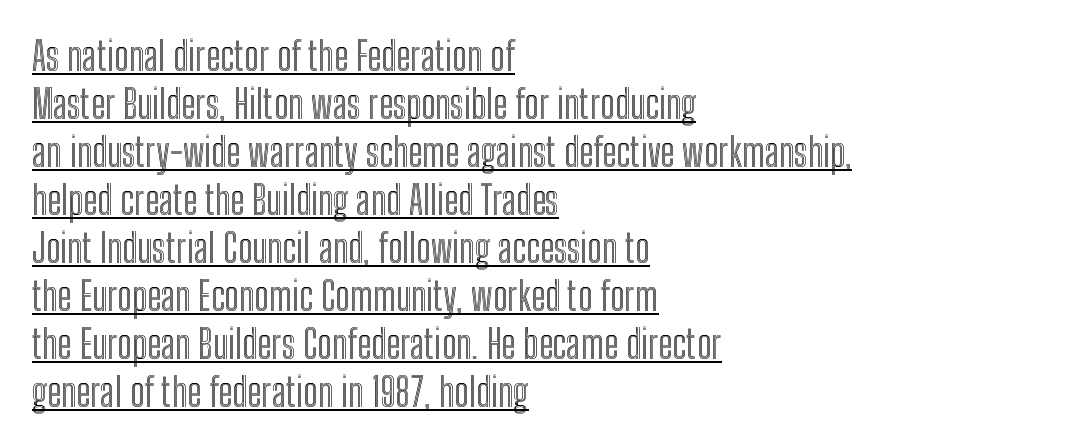
The image shows 39 px condensed type, upright; set left-aligned, line spacing 1.23x, normal letter spacing, underlined; a medium x-height.
